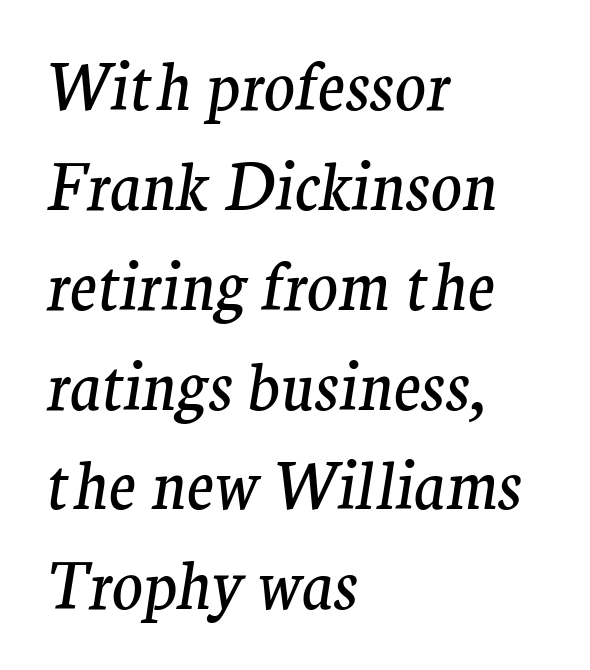
Q: Is the text bold? A: No.
Q: Is the text italic (slanted)? A: Yes, it leans right by about 9 degrees.
Q: Is the typeface a serif or a sans-serif typeface? A: Serif.
Q: Is the text underlined? A: No.
Q: How is the paragraph aligned? A: Left-aligned.
Q: Is the spacing between letters normal or unusually wide? A: Normal.
Q: Is the spacing between lines tight, normal or loose? A: Normal.
Q: Width (condensed, normal, or wide)? A: Normal.
Q: Stroke contrast? A: Medium.
Q: x-height? A: Medium.
Q: Monospaced? A: No.
